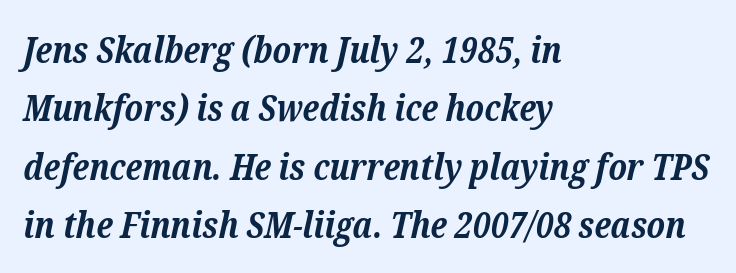
{"serif": "yes", "italic": "yes", "lean": "right", "slant_degrees": 12, "bold": "yes", "weight": "bold", "width": "normal", "stroke_contrast": "low", "x_height": "medium", "monospaced": "no", "underline": "no", "align": "left", "line_spacing": "normal", "line_spacing_ratio": 1.58, "letter_spacing": "normal", "letter_spacing_em": 0.0, "glyph_px": 37}
